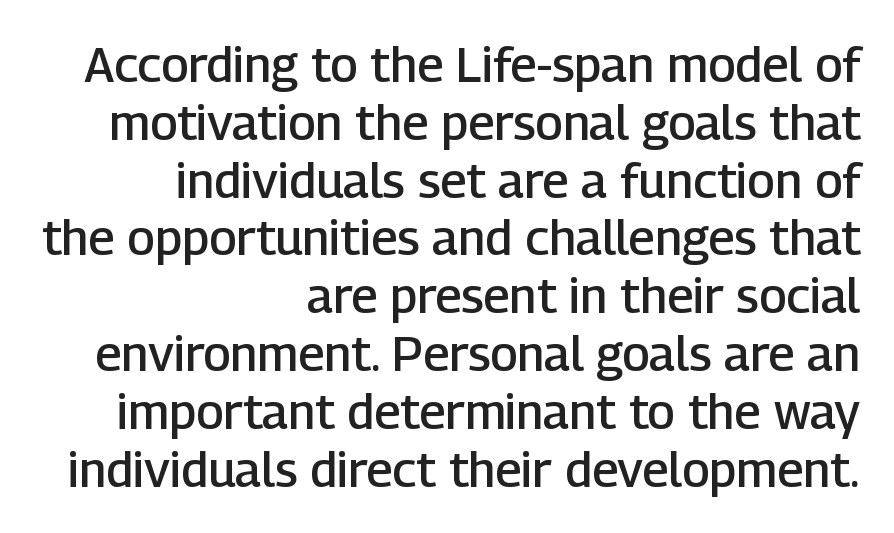
The image shows 49 px semibold sans-serif type, upright; set right-aligned, line spacing 1.18x, normal letter spacing, not underlined; low stroke contrast and a medium x-height.
